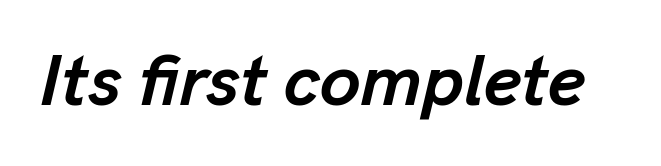
The rendering uses natural spacing where letterforms have individual widths. Every character sits at an angle, as italics do. Bold? Absolutely — the strokes are thick and heavy. Decoration check: the copy has no underline. Glyph-to-glyph distance matches everyday printed text.
